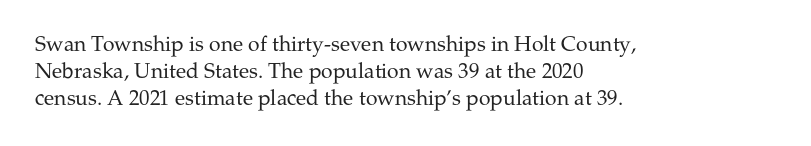
The image shows 21 px text type, upright; set left-aligned, normal line spacing (1.28x), normal letter spacing, not underlined.
